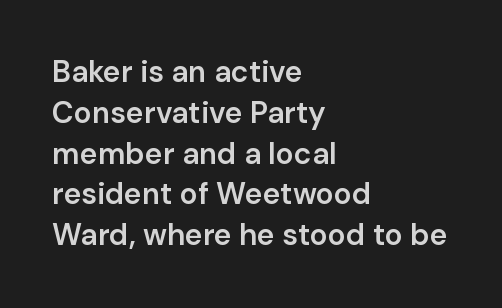
{"serif": "no", "italic": "no", "bold": "semi", "weight": "semibold", "width": "normal", "stroke_contrast": "low", "x_height": "medium", "monospaced": "no", "underline": "no", "align": "left", "line_spacing": "normal", "line_spacing_ratio": 1.36, "letter_spacing": "normal", "letter_spacing_em": 0.0, "glyph_px": 30}
